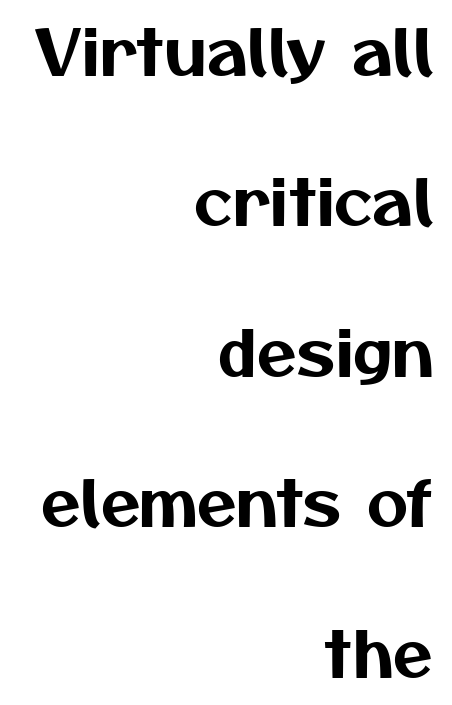
The image shows 64 px sans-serif type; set right-aligned, loose line spacing (2.35x), normal letter spacing, not underlined; medium stroke contrast and a medium x-height.
